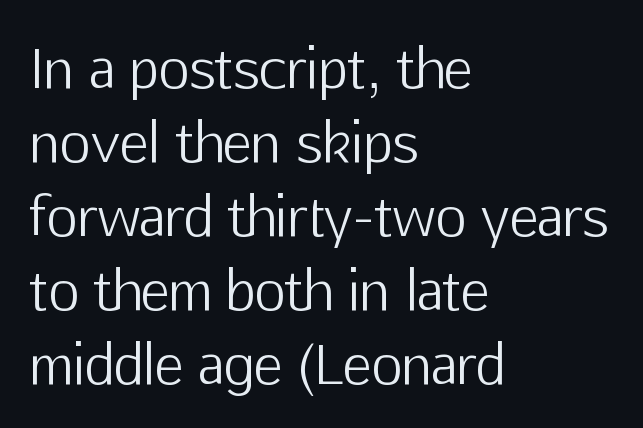
Q: Is the text bold? A: No.
Q: Is the text italic (slanted)? A: No, it is upright.
Q: Is the typeface a serif or a sans-serif typeface? A: Sans-serif.
Q: Is the text underlined? A: No.
Q: How is the paragraph aligned? A: Left-aligned.
Q: Is the spacing between letters normal or unusually wide? A: Normal.
Q: Is the spacing between lines tight, normal or loose? A: Normal.
Q: Width (condensed, normal, or wide)? A: Normal.
Q: Stroke contrast? A: Low.
Q: x-height? A: Medium.
Q: Monospaced? A: No.
